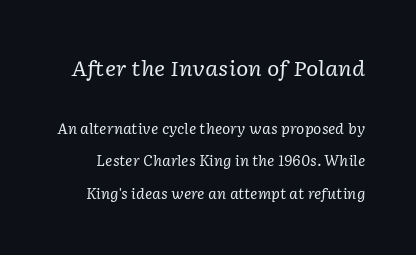
{"italic": "yes", "lean": "right", "slant_degrees": 2, "bold": "no", "underline": "no", "line_spacing": "loose", "line_spacing_ratio": 2.33, "letter_spacing": "normal", "letter_spacing_em": 0.0, "larger_block": "first", "size_ratio": 1.5, "glyph_px": 21}
